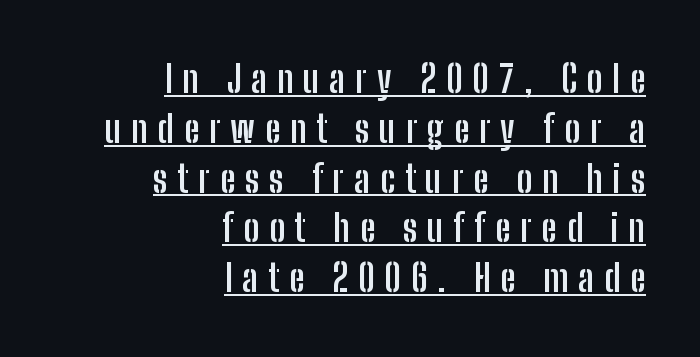
The image shows 38 px semibold, condensed sans-serif type, upright; set right-aligned, normal line spacing (1.31x), unusually wide letter spacing (+0.26 em), underlined; low stroke contrast and a medium x-height.
